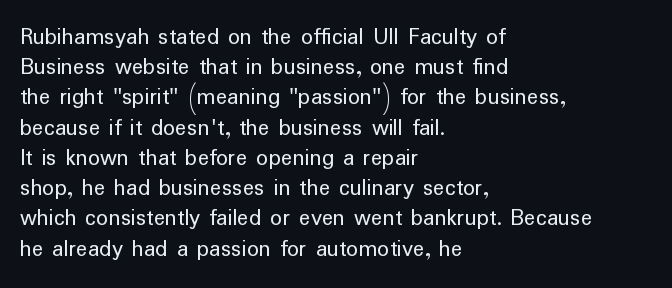
The weight would be labelled regular, book, light, or lighter still. Every stem runs plumb, perpendicular to the baseline. Descender tails drop into unmarked territory. One glance says typical: line gaps are just what's usual.
